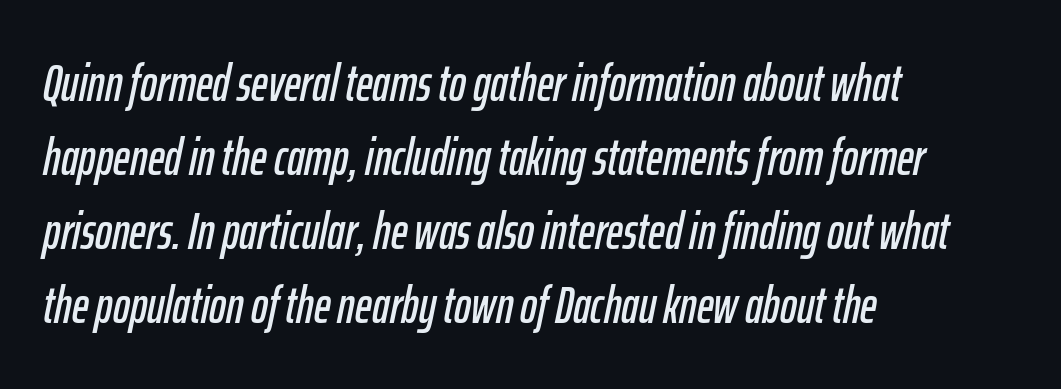
Honestly, the row spacing looks completely unremarkable. The space directly below the letters is spotless. The setting favours the left margin, as ordinary paragraphs usually do. Nobody touched the tracking dial on this one.
